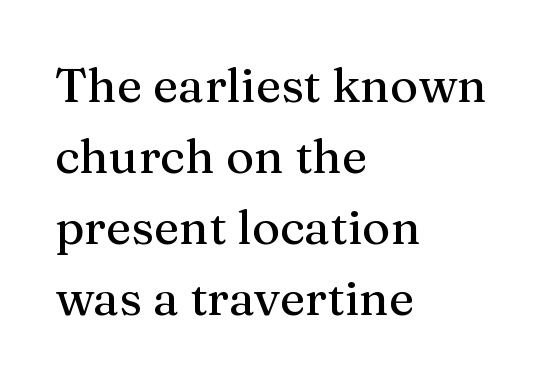
{"serif": "yes", "italic": "no", "width": "normal", "stroke_contrast": "medium", "x_height": "medium", "monospaced": "no", "underline": "no", "align": "left", "line_spacing": "normal", "line_spacing_ratio": 1.48, "letter_spacing": "normal", "letter_spacing_em": 0.0, "glyph_px": 48}
